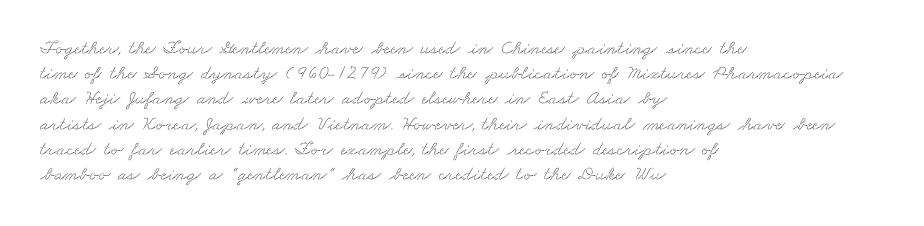
The image shows 20 px text type; set left-aligned, normal line spacing (1.26x), normal letter spacing, not underlined.
